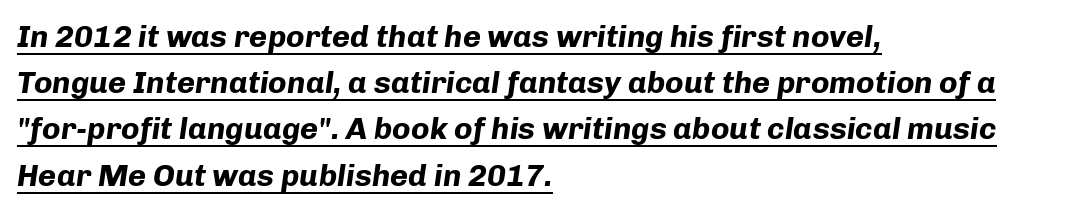
Q: Is the text bold? A: Yes.
Q: Is the text italic (slanted)? A: Yes, it leans right by about 8 degrees.
Q: Is the text underlined? A: Yes.
Q: How is the paragraph aligned? A: Left-aligned.
Q: Is the spacing between letters normal or unusually wide? A: Normal.
Q: Is the spacing between lines tight, normal or loose? A: Normal.
Q: Width (condensed, normal, or wide)? A: Normal.
Q: Stroke contrast? A: Low.
Q: x-height? A: Medium.
Q: Monospaced? A: No.
